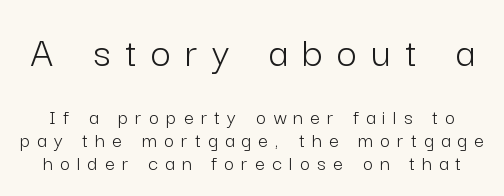
Here the designer chose a conventional face with non-uniform glyph widths. A typesetter would label this face a sans. What's the leading like? Squeezed, with rows nearly overlapping. Posture: straight, roman, zero tilt. Each stroke keeps to a modest, everyday thickness or less. The letterforms stand isolated, each surrounded by extra space.
